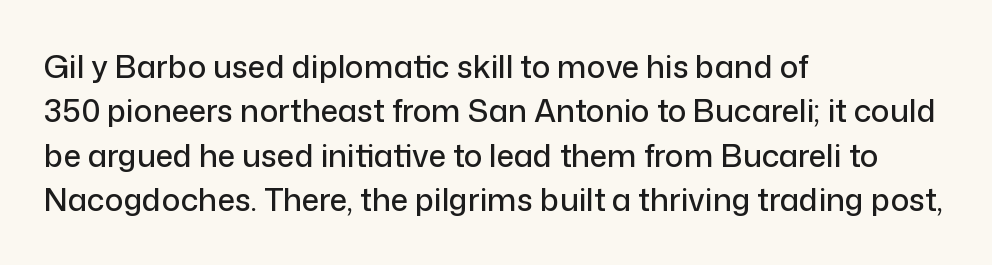
Is the letter spacing exaggerated? No — it looks like the ordinary default. The glyphs are unaccompanied by any horizontal stroke below them. Characters remain perfectly vertical along every line. How would I describe the line gaps? Plain and ordinary.
